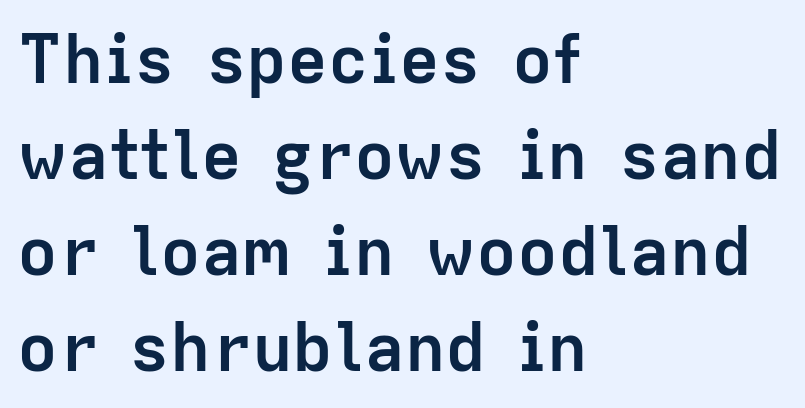
{"serif": "no", "italic": "no", "bold": "yes", "weight": "semibold", "width": "normal", "stroke_contrast": "low", "x_height": "medium", "monospaced": "no", "underline": "no", "align": "left", "line_spacing": "normal", "line_spacing_ratio": 1.41, "letter_spacing": "normal", "letter_spacing_em": 0.0, "glyph_px": 68}
